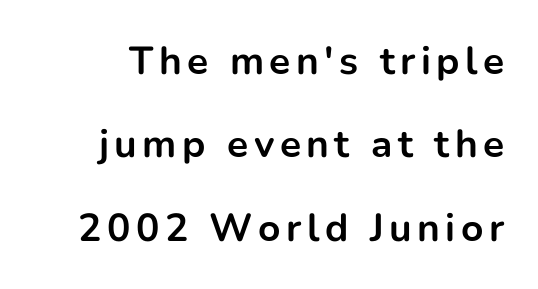
The image shows 39 px bold sans-serif type, upright; set loose line spacing (2.14x), not underlined; low stroke contrast and a medium x-height.
